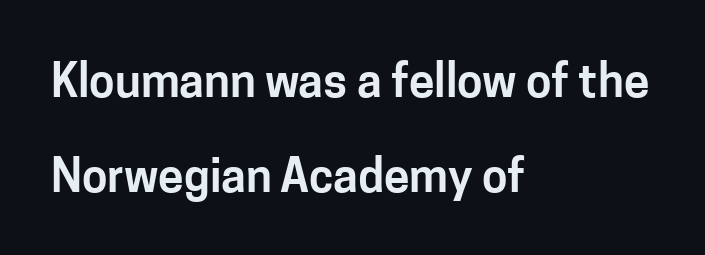
{"serif": "no", "italic": "no", "width": "normal", "stroke_contrast": "low", "x_height": "medium", "monospaced": "no", "underline": "no", "align": "left", "line_spacing": "loose", "line_spacing_ratio": 2.06, "letter_spacing": "normal", "letter_spacing_em": 0.0, "glyph_px": 46}
